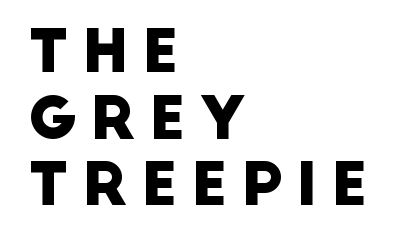
The image shows 59 px sans-serif type; set left-aligned, tight line spacing (1.13x), unusually wide letter spacing (+0.24 em), not underlined; low stroke contrast and a large x-height.
